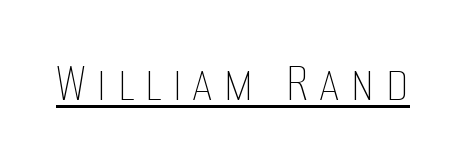
{"italic": "no", "bold": "no", "weight": "thin", "width": "condensed", "stroke_contrast": "low", "x_height": "large", "monospaced": "no", "underline": "yes", "glyph_px": 58}
